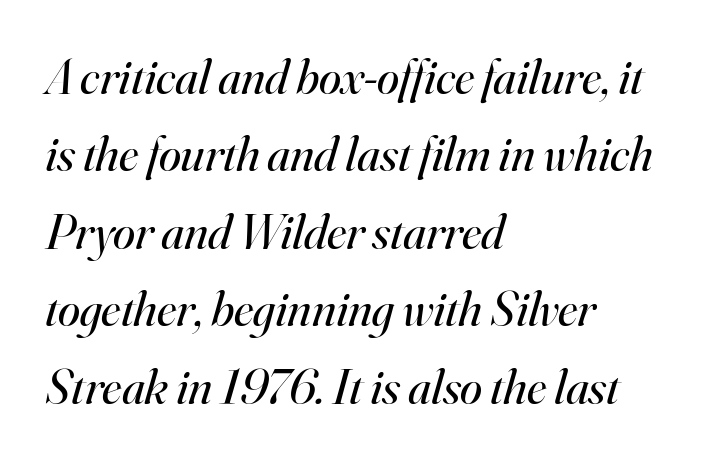
{"serif": "yes", "italic": "yes", "lean": "right", "slant_degrees": 16, "bold": "no", "weight": "regular", "width": "normal", "stroke_contrast": "high", "x_height": "small", "monospaced": "no", "underline": "no", "align": "left", "line_spacing": "normal", "line_spacing_ratio": 1.55, "letter_spacing": "normal", "letter_spacing_em": 0.0, "glyph_px": 50}
